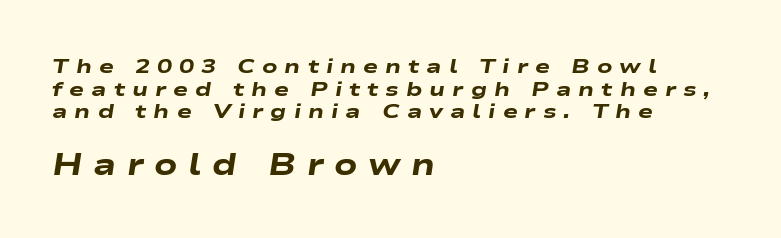
Its strokes are broad and dark, the hallmark of bold type. Closely set lines give the paragraph a compact silhouette. Honestly, there is no underline to notice here at all. Think of a printed novel: that variable character pitch is what you see here. Every row of glyphs begins at an identical x-position on the left.
